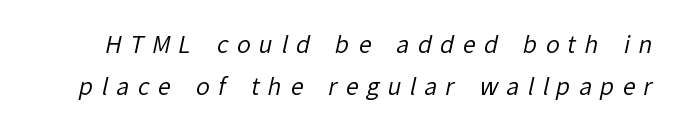
{"bold": "no", "underline": "no", "line_spacing_ratio": 1.83, "letter_spacing": "wide", "letter_spacing_em": 0.36, "glyph_px": 23}
